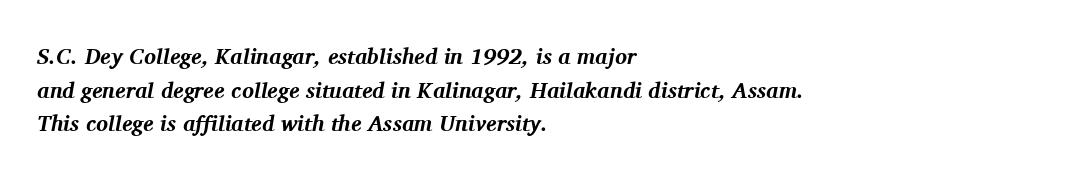
Q: Is the text bold? A: Yes.
Q: Is the text italic (slanted)? A: Yes, it leans right by about 11 degrees.
Q: Is the text underlined? A: No.
Q: How is the paragraph aligned? A: Left-aligned.
Q: Is the spacing between letters normal or unusually wide? A: Normal.
Q: Is the spacing between lines tight, normal or loose? A: Normal.
